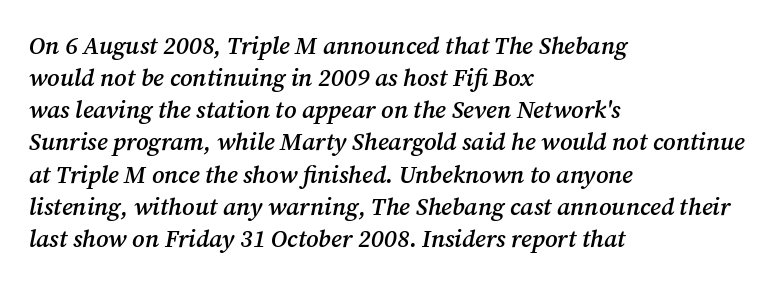
Successive baselines arrive at the customary interval. Decoration check: the copy has no underline. The glyphs have the mass of a demibold cut, below bold. An italicized treatment has been applied to the whole sample. The setting favours the left margin, as ordinary paragraphs usually do. Honestly, the letter spacing is just normal — you wouldn't notice it.
